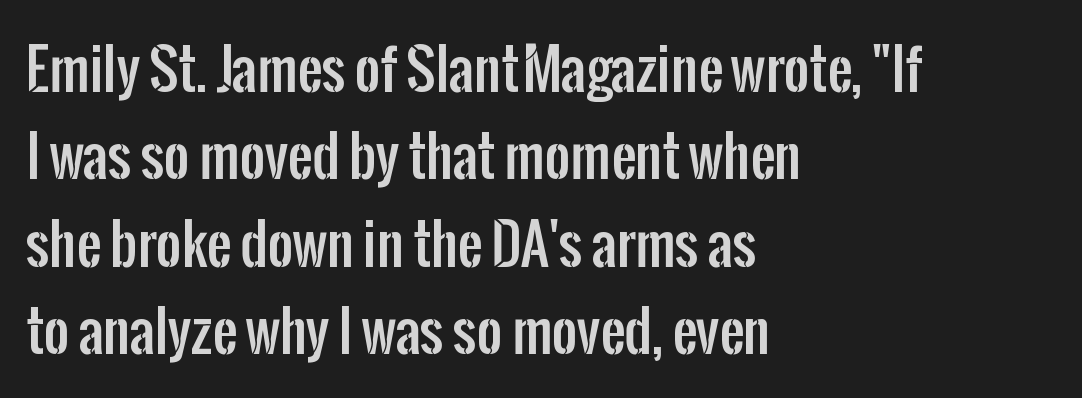
Clear beneath every line of the passage. Visually the block forms a straight wall on the left and a jagged coastline on the right. Italic: no, the glyphs are upright roman. A typesetter would call this proportional, since set widths differ per character.
